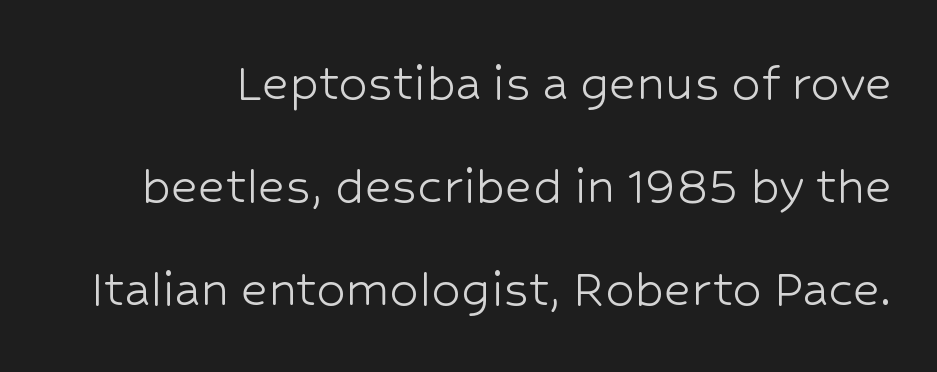
{"serif": "no", "italic": "no", "bold": "no", "weight": "light", "width": "normal", "stroke_contrast": "low", "x_height": "medium", "monospaced": "no", "underline": "no", "line_spacing_ratio": 1.78, "letter_spacing": "normal", "letter_spacing_em": 0.0, "glyph_px": 58}
